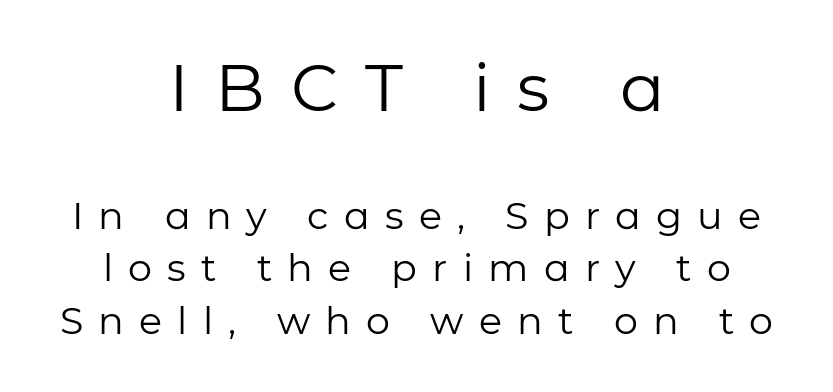
Each letter's strokes conclude bluntly, with no projecting serifs. Varying glyph widths throughout — classic text-font behaviour. The rendering uses a moderate line-height, typical for paragraphs. In terms of letterspacing, this is a distinctly airy, spread setting. Each row of text sits above clean, open space. The passage is arranged like a title page — every line centered.
